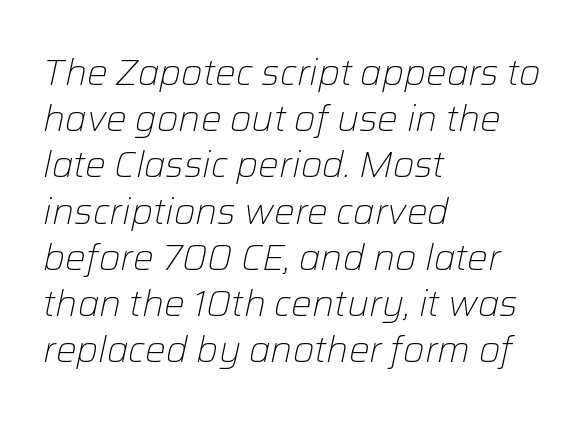
{"italic": "yes", "lean": "right", "slant_degrees": 12, "bold": "no", "weight": "light", "width": "normal", "stroke_contrast": "low", "x_height": "medium", "monospaced": "no", "underline": "no", "align": "left", "line_spacing": "normal", "line_spacing_ratio": 1.25, "letter_spacing": "normal", "letter_spacing_em": 0.0, "glyph_px": 37}
